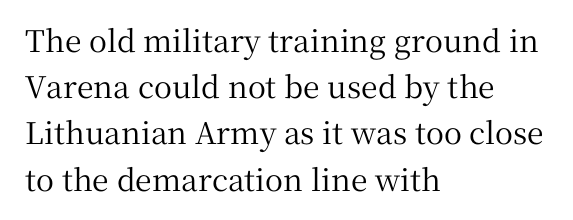
Do the characters align in a grid? No, the font is proportional. The passage shown has conventional tracking throughout. In CSS terms this would be text-align: left. A serif font was chosen for this passage.
